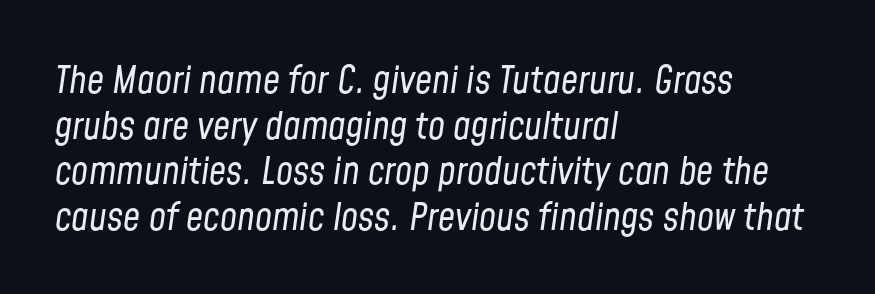
{"italic": "yes", "lean": "right", "slant_degrees": 8, "bold": "no", "weight": "regular", "width": "condensed", "stroke_contrast": "low", "x_height": "medium", "monospaced": "no", "underline": "no", "align": "left", "line_spacing_ratio": 1.2, "letter_spacing": "normal", "letter_spacing_em": 0.0, "glyph_px": 38}
